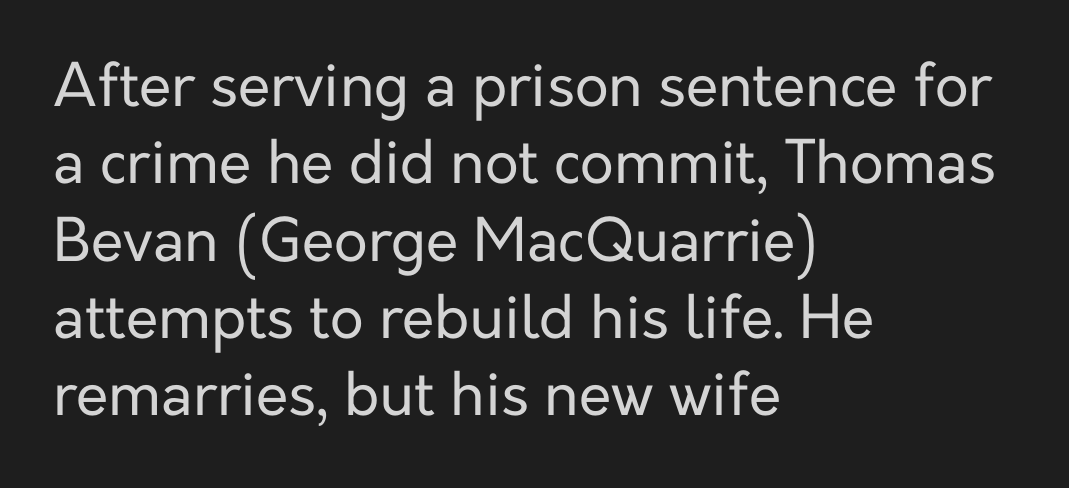
Q: Is the text bold? A: No.
Q: Is the text italic (slanted)? A: No, it is upright.
Q: Is the typeface a serif or a sans-serif typeface? A: Sans-serif.
Q: Is the text underlined? A: No.
Q: How is the paragraph aligned? A: Left-aligned.
Q: Is the spacing between letters normal or unusually wide? A: Normal.
Q: Is the spacing between lines tight, normal or loose? A: Normal.
Q: Width (condensed, normal, or wide)? A: Normal.
Q: Stroke contrast? A: Low.
Q: x-height? A: Medium.
Q: Monospaced? A: No.
